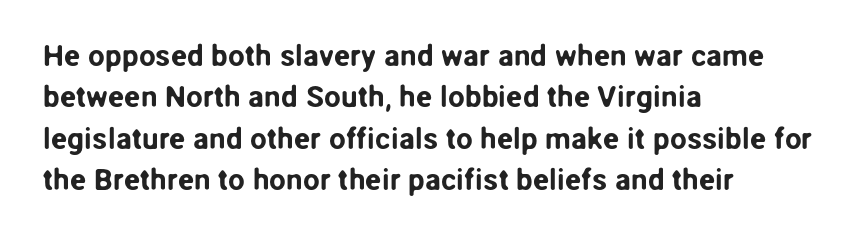
Q: Is the text italic (slanted)? A: No, it is upright.
Q: Is the typeface a serif or a sans-serif typeface? A: Sans-serif.
Q: Is the text underlined? A: No.
Q: How is the paragraph aligned? A: Left-aligned.
Q: Is the spacing between letters normal or unusually wide? A: Normal.
Q: Is the spacing between lines tight, normal or loose? A: Normal.
Q: Width (condensed, normal, or wide)? A: Normal.
Q: Stroke contrast? A: Low.
Q: x-height? A: Medium.
Q: Monospaced? A: No.
